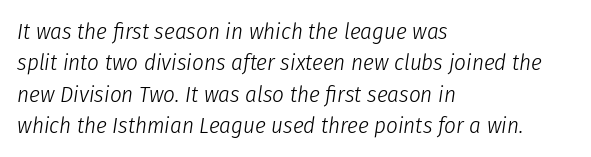
{"italic": "yes", "lean": "right", "slant_degrees": 8, "bold": "no", "underline": "no", "align": "left", "line_spacing": "normal", "line_spacing_ratio": 1.36, "letter_spacing": "normal", "letter_spacing_em": 0.0, "glyph_px": 23}
